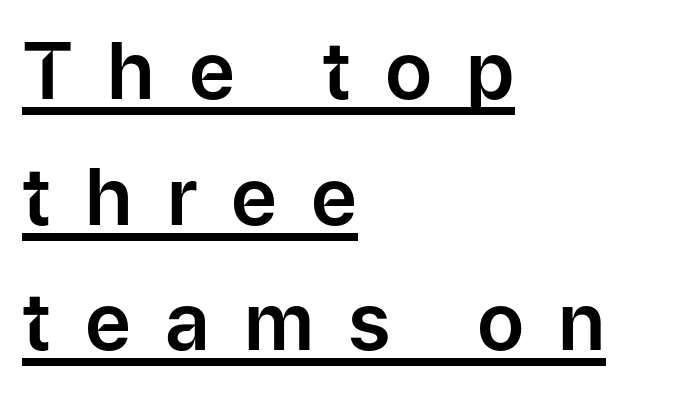
The image shows 79 px sans-serif type, upright; set left-aligned, normal line spacing (1.59x), unusually wide letter spacing (+0.43 em), underlined; low stroke contrast and a medium x-height.
